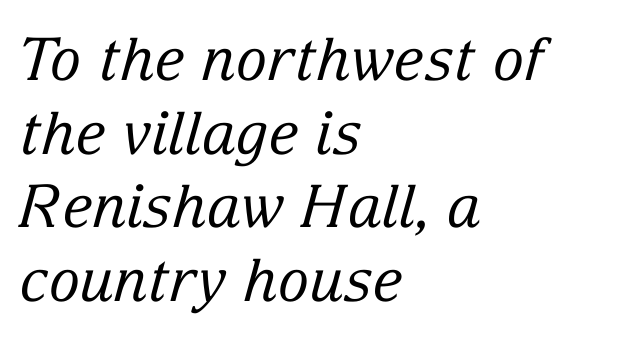
Q: Is the text bold? A: No.
Q: Is the text italic (slanted)? A: Yes, it leans right by about 15 degrees.
Q: Is the typeface a serif or a sans-serif typeface? A: Serif.
Q: Is the text underlined? A: No.
Q: How is the paragraph aligned? A: Left-aligned.
Q: Is the spacing between letters normal or unusually wide? A: Normal.
Q: Is the spacing between lines tight, normal or loose? A: Normal.
Q: Width (condensed, normal, or wide)? A: Normal.
Q: Stroke contrast? A: Low.
Q: x-height? A: Medium.
Q: Monospaced? A: No.
